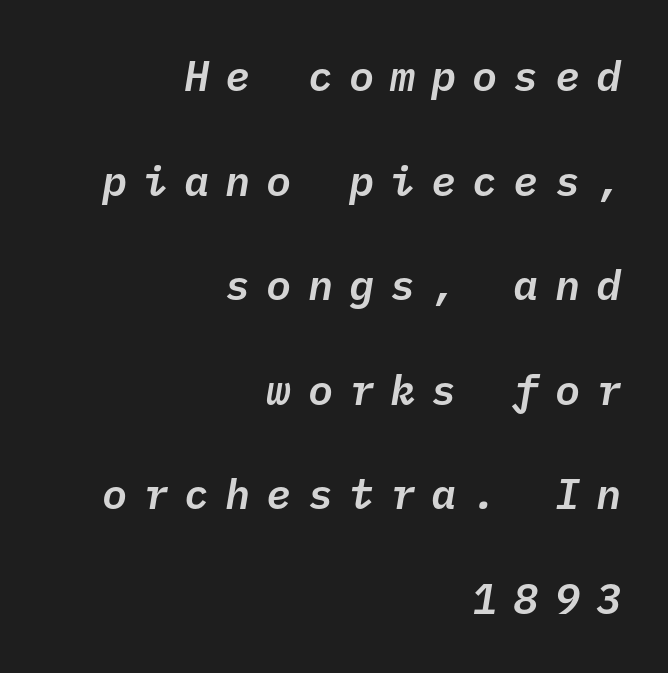
{"italic": "yes", "lean": "right", "slant_degrees": 10, "width": "normal", "stroke_contrast": "low", "x_height": "medium", "monospaced": "yes", "underline": "no", "align": "right", "line_spacing": "loose", "line_spacing_ratio": 2.49, "letter_spacing": "wide", "letter_spacing_em": 0.38, "glyph_px": 42}
